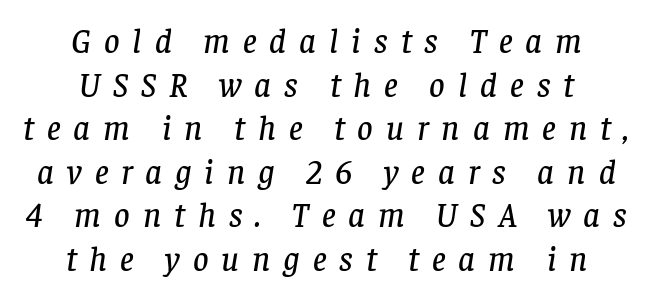
Observe the wide spacing: letters keep a clear distance from each other. Summary of vertical rhythm: regular, with standard interline spacing. Think of a printed novel: that variable character pitch is what you see here. A typesetter would label this face a serif. Underlining? Definitely not there. The typesetter chose a symmetrical, centered arrangement here.
